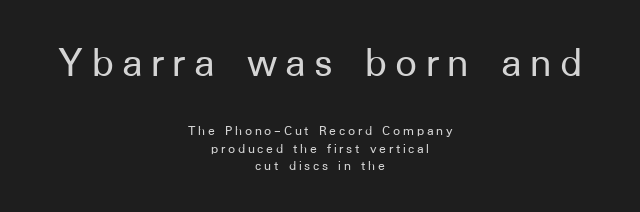
{"serif": "no", "italic": "no", "width": "normal", "stroke_contrast": "low", "x_height": "medium", "monospaced": "no", "underline": "no", "align": "center", "line_spacing": "normal", "line_spacing_ratio": 1.25, "larger_block": "first", "size_ratio": 3.07, "glyph_px": 43}
